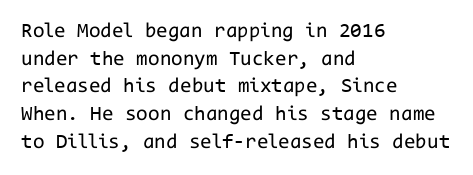
The image shows 21 px text type, upright; set left-aligned, normal line spacing (1.32x), normal letter spacing, not underlined.
